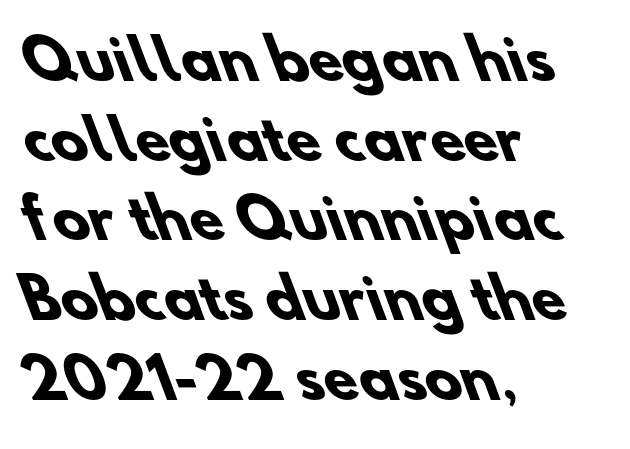
Q: Is the text bold? A: Yes.
Q: Is the typeface a serif or a sans-serif typeface? A: Sans-serif.
Q: Is the text underlined? A: No.
Q: How is the paragraph aligned? A: Left-aligned.
Q: Is the spacing between letters normal or unusually wide? A: Normal.
Q: Is the spacing between lines tight, normal or loose? A: Normal.
Q: Width (condensed, normal, or wide)? A: Normal.
Q: Stroke contrast? A: Low.
Q: x-height? A: Small.
Q: Monospaced? A: No.
